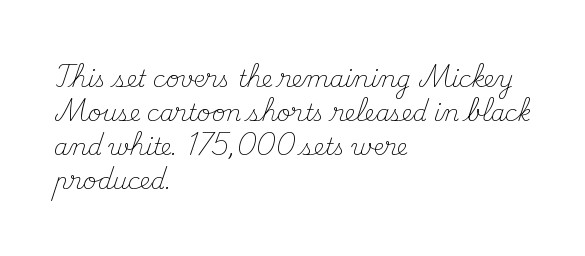
Q: Is the text bold? A: No.
Q: Is the text italic (slanted)? A: Yes.
Q: Is the text underlined? A: No.
Q: How is the paragraph aligned? A: Left-aligned.
Q: Is the spacing between letters normal or unusually wide? A: Normal.
Q: Is the spacing between lines tight, normal or loose? A: Normal.
